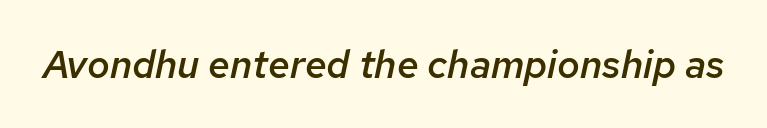
{"italic": "yes", "lean": "right", "slant_degrees": 12, "bold": "semi", "weight": "semibold", "width": "normal", "stroke_contrast": "low", "x_height": "medium", "monospaced": "no", "underline": "no", "letter_spacing": "normal", "letter_spacing_em": 0.0, "glyph_px": 39}
